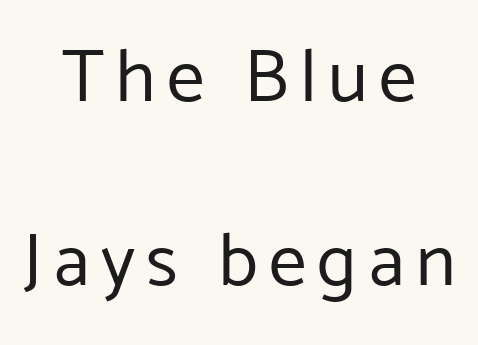
The image shows 75 px regular-weight sans-serif type, upright; set centered, loose line spacing (2.46x), not underlined; low stroke contrast and a medium x-height.
